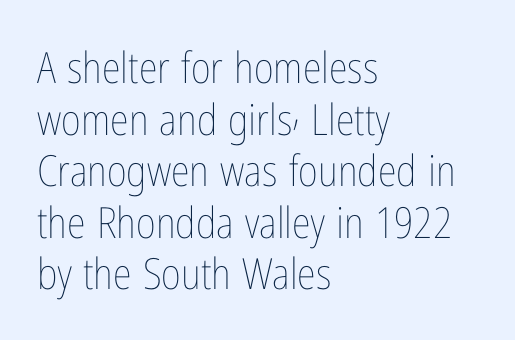
Q: Is the text bold? A: No.
Q: Is the text italic (slanted)? A: No, it is upright.
Q: Is the text underlined? A: No.
Q: How is the paragraph aligned? A: Left-aligned.
Q: Is the spacing between letters normal or unusually wide? A: Normal.
Q: Width (condensed, normal, or wide)? A: Condensed.
Q: Stroke contrast? A: Low.
Q: x-height? A: Medium.
Q: Monospaced? A: No.
